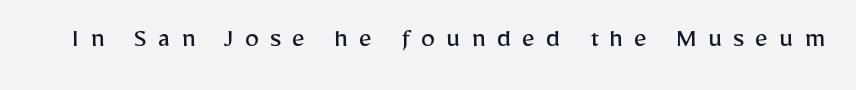
{"serif": "no", "italic": "no", "bold": "no", "weight": "regular", "width": "normal", "stroke_contrast": "low", "x_height": "medium", "monospaced": "no", "underline": "no", "letter_spacing": "wide", "letter_spacing_em": 0.37, "glyph_px": 29}
